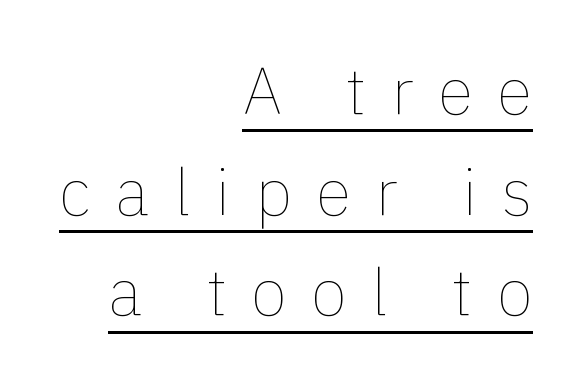
Bold? No — there's no thickening of the strokes. Which margin do the lines hug? The right one — the left edge is uneven. Is there any slant? The stems are plumb. The string is rendered with underlining switched on.
